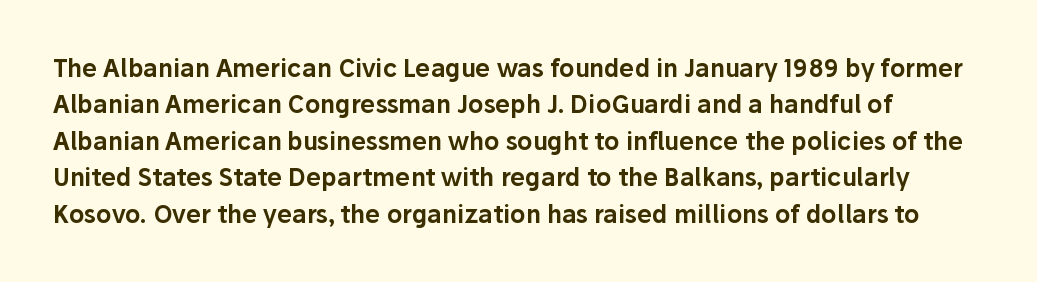
The image shows 24 px text type, upright; set normal line spacing (1.52x), normal letter spacing, not underlined.
